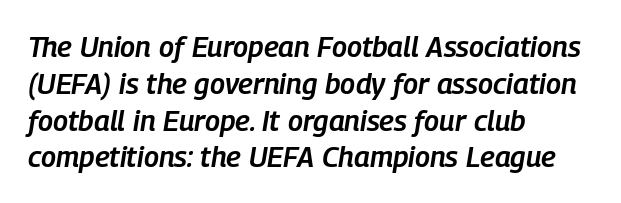
{"italic": "yes", "lean": "right", "slant_degrees": 9, "bold": "semi", "weight": "semibold", "width": "condensed", "stroke_contrast": "low", "x_height": "medium", "monospaced": "no", "underline": "no", "align": "left", "line_spacing": "normal", "line_spacing_ratio": 1.27, "letter_spacing": "normal", "letter_spacing_em": 0.0, "glyph_px": 29}
